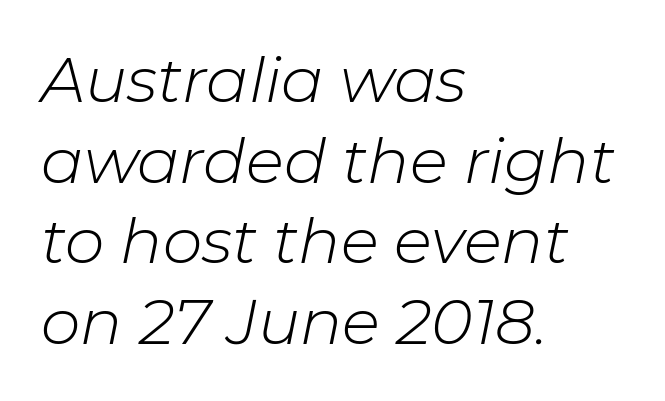
The tracking reads as untouched default to a designer's eye. Each new line begins a customary step beneath the previous one. The space beneath each line is pristine and unruled. The whole block is typeset with a tilt. Line starts are locked; line ends wander. Do the characters align in a grid? No, the font is proportional.
